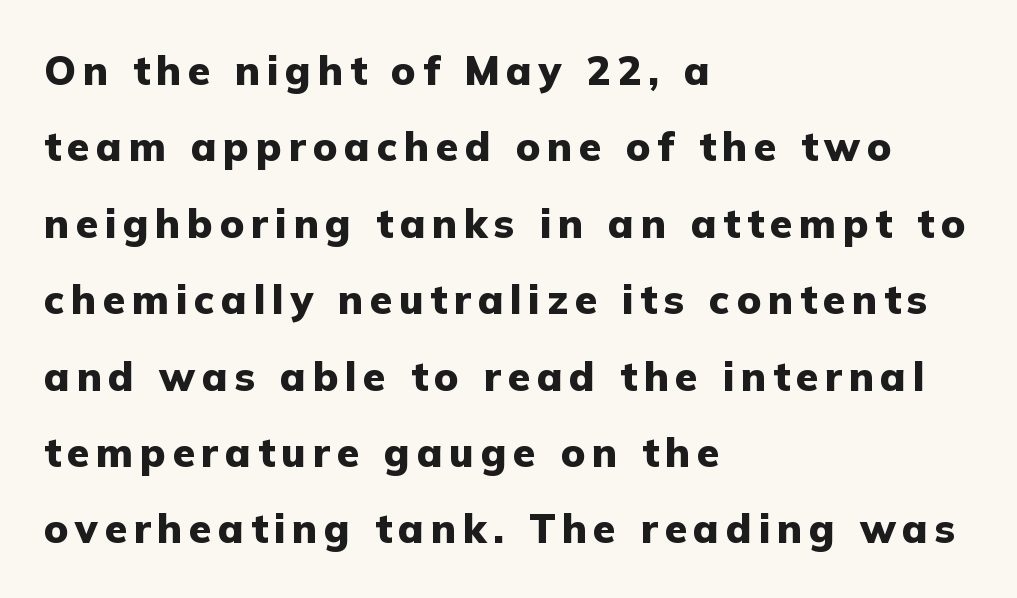
Q: Is the text bold? A: Yes.
Q: Is the text italic (slanted)? A: No, it is upright.
Q: Is the typeface a serif or a sans-serif typeface? A: Sans-serif.
Q: Is the text underlined? A: No.
Q: How is the paragraph aligned? A: Left-aligned.
Q: Is the spacing between lines tight, normal or loose? A: Loose.
Q: Width (condensed, normal, or wide)? A: Normal.
Q: Stroke contrast? A: Low.
Q: x-height? A: Medium.
Q: Monospaced? A: No.
